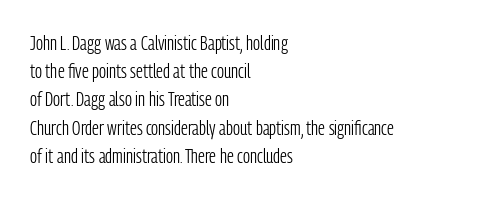
Q: Is the text bold? A: No.
Q: Is the text italic (slanted)? A: No, it is upright.
Q: Is the text underlined? A: No.
Q: How is the paragraph aligned? A: Left-aligned.
Q: Is the spacing between letters normal or unusually wide? A: Normal.
Q: Is the spacing between lines tight, normal or loose? A: Normal.
